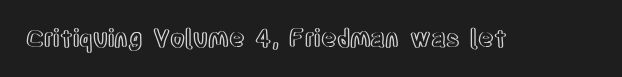
{"italic": "no", "underline": "no", "letter_spacing": "normal", "letter_spacing_em": 0.0, "glyph_px": 24}
